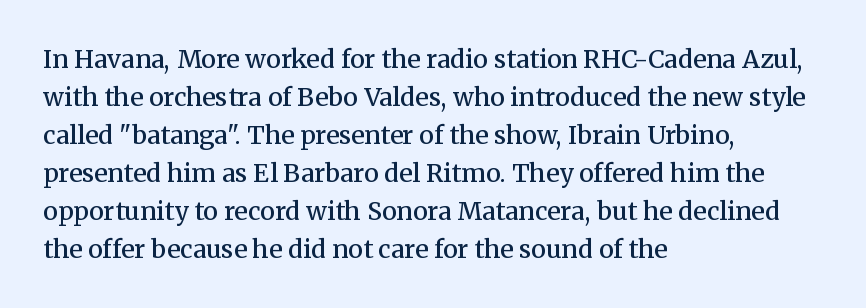
A roman cut, with each character standing at attention. The type is set solid horizontally, with unmodified tracking. These lines stack with their left ends in a neat column. Each glyph is drawn with semibold strokes, heavier than normal yet not fully bold.
